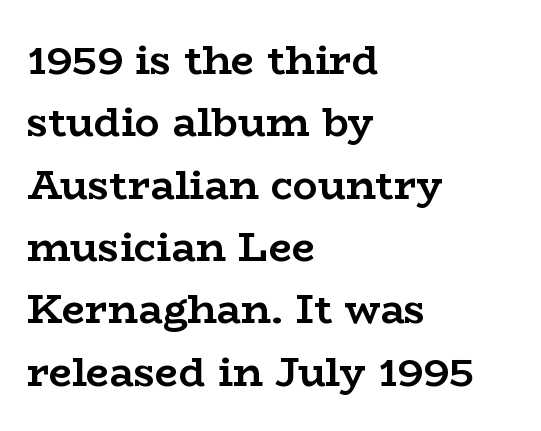
{"serif": "yes", "italic": "no", "bold": "yes", "weight": "semibold", "width": "wide", "stroke_contrast": "low", "x_height": "medium", "monospaced": "no", "underline": "no", "align": "left", "line_spacing": "normal", "line_spacing_ratio": 1.52, "letter_spacing": "normal", "letter_spacing_em": 0.0, "glyph_px": 41}
